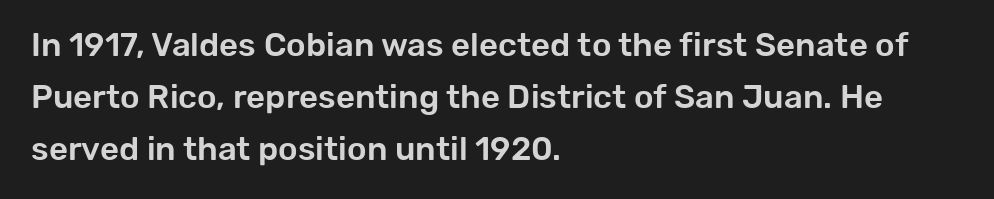
The image shows 33 px sans-serif type, upright; set left-aligned, normal line spacing (1.57x), normal letter spacing, not underlined; low stroke contrast and a medium x-height.
